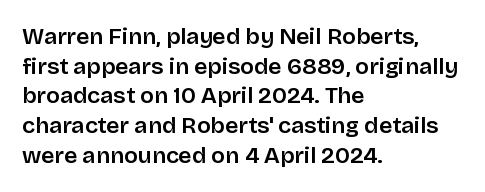
Q: Is the text italic (slanted)? A: No, it is upright.
Q: Is the text underlined? A: No.
Q: How is the paragraph aligned? A: Left-aligned.
Q: Is the spacing between letters normal or unusually wide? A: Normal.
Q: Is the spacing between lines tight, normal or loose? A: Normal.
